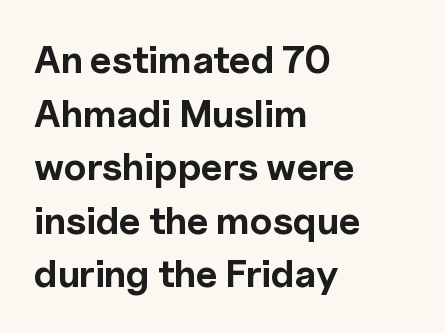
The image shows 38 px bold sans-serif type, upright; set left-aligned, normal line spacing (1.41x), normal letter spacing, not underlined; a medium x-height.
